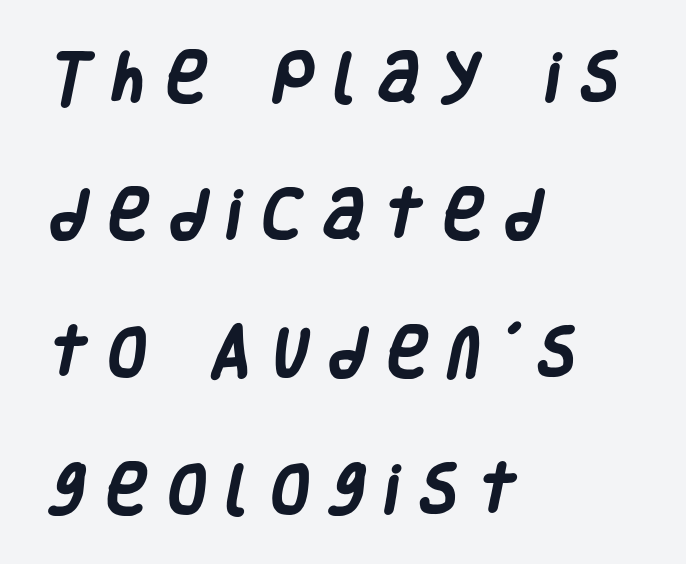
Does extra space separate the letters? Yes, quite a lot of it. The passage shown is typed in a proportional face where columns would drift. Notice how thick the strokes are: this is what a full bold looks like. The passage shown stacks its lines with a broad gap. The setting favours the left margin, as ordinary paragraphs usually do. Nope, no serifs anywhere on these letters.
